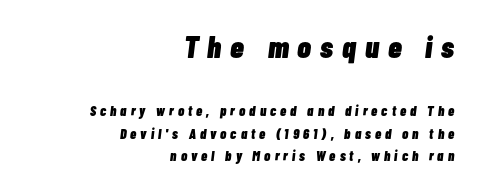
{"italic": "yes", "lean": "right", "slant_degrees": 7, "bold": "yes", "weight": "heavy", "width": "condensed", "stroke_contrast": "low", "x_height": "medium", "monospaced": "no", "underline": "no", "align": "right", "line_spacing": "normal", "line_spacing_ratio": 1.62, "letter_spacing": "wide", "letter_spacing_em": 0.29, "larger_block": "first", "size_ratio": 2.21, "glyph_px": 31}
